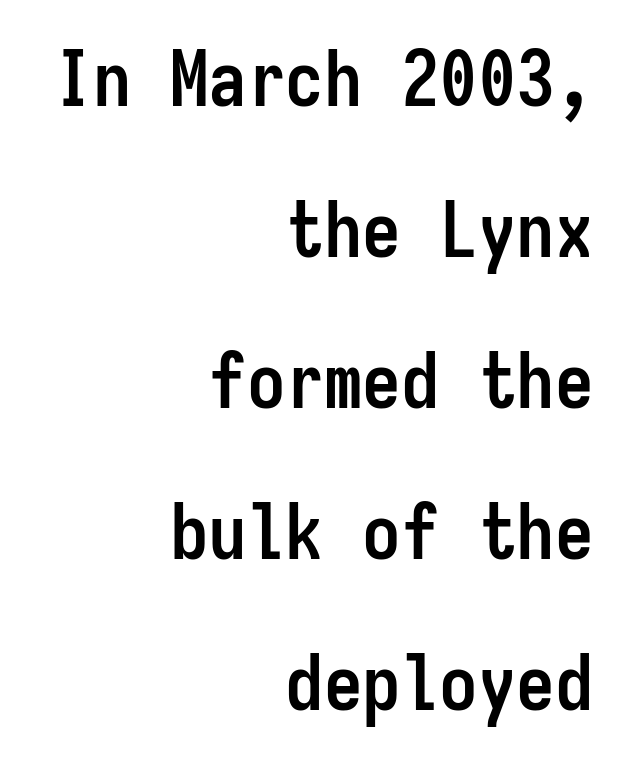
The image shows 77 px semibold, condensed sans-serif type, upright, monospaced; set right-aligned, loose line spacing (1.96x), normal letter spacing, not underlined; low stroke contrast and a medium x-height.
